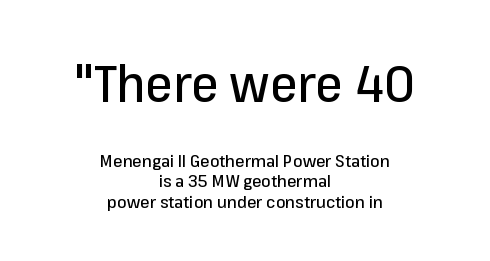
Q: Is the text italic (slanted)? A: No, it is upright.
Q: Is the typeface a serif or a sans-serif typeface? A: Sans-serif.
Q: Is the text underlined? A: No.
Q: How is the paragraph aligned? A: Centered.
Q: Is the spacing between letters normal or unusually wide? A: Normal.
Q: Which block of text is set in a larger size, the first (top) or the second (bottom)? A: The first (top) one.
Q: Width (condensed, normal, or wide)? A: Normal.
Q: Stroke contrast? A: Low.
Q: x-height? A: Medium.
Q: Monospaced? A: No.
